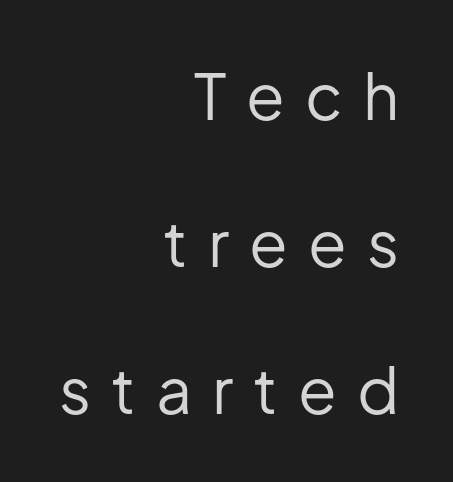
{"serif": "no", "italic": "no", "bold": "no", "weight": "regular", "width": "normal", "stroke_contrast": "low", "x_height": "medium", "monospaced": "no", "underline": "no", "align": "right", "line_spacing": "loose", "line_spacing_ratio": 2.33, "letter_spacing": "wide", "letter_spacing_em": 0.32, "glyph_px": 63}
